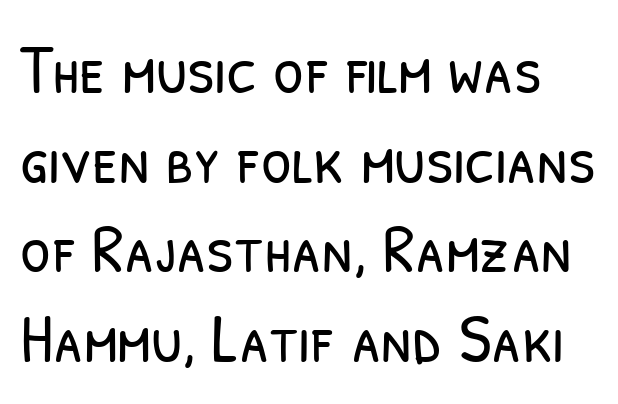
A typesetter would call this proportional, since set widths differ per character. Unmarked baselines from the first word to the last. Counters stay open thanks to moderate or lighter strokes. A typesetter would call this leading conventional body-copy spacing. In terms of letterspacing, this is plain default setting.
